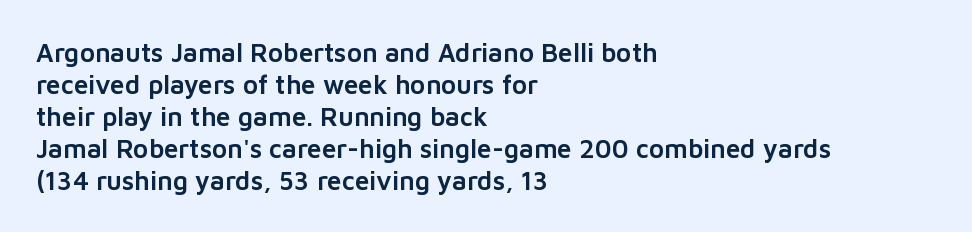
{"italic": "no", "underline": "no", "align": "left", "line_spacing_ratio": 1.23, "letter_spacing": "normal", "letter_spacing_em": 0.0, "glyph_px": 26}
